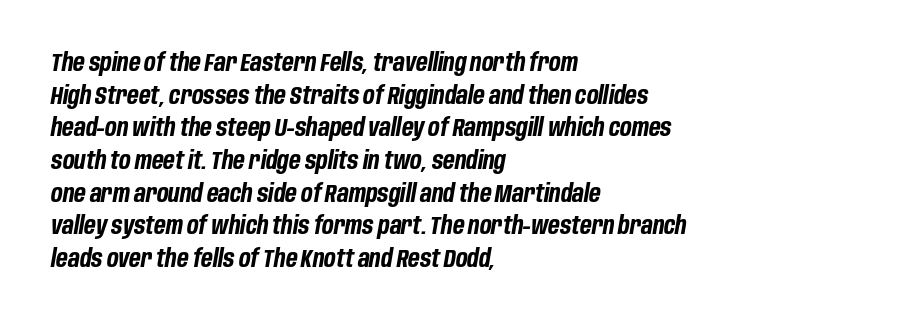
Beneath every word, the page is bare. The letters are bold, with thick, heavy strokes. This sample uses plain, unmodified letter spacing. The rows are spaced the way most documents space them.
